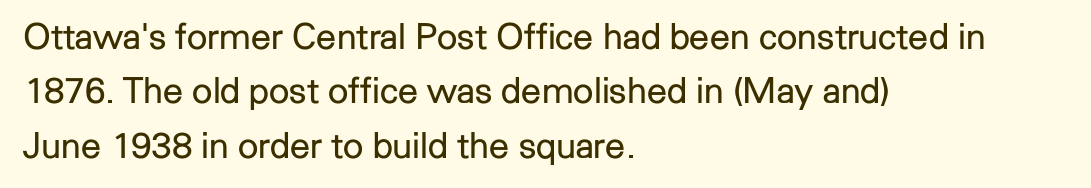
Q: Is the text bold? A: No.
Q: Is the text italic (slanted)? A: No, it is upright.
Q: Is the typeface a serif or a sans-serif typeface? A: Sans-serif.
Q: Is the text underlined? A: No.
Q: How is the paragraph aligned? A: Left-aligned.
Q: Is the spacing between letters normal or unusually wide? A: Normal.
Q: Is the spacing between lines tight, normal or loose? A: Normal.
Q: Width (condensed, normal, or wide)? A: Normal.
Q: Stroke contrast? A: Low.
Q: x-height? A: Medium.
Q: Monospaced? A: No.
